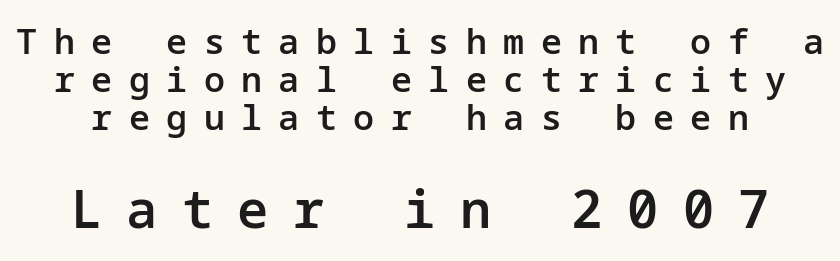
{"serif": "no", "italic": "no", "bold": "semi", "weight": "semibold", "width": "normal", "stroke_contrast": "low", "x_height": "medium", "underline": "no", "line_spacing": "tight", "line_spacing_ratio": 1.09, "letter_spacing": "wide", "letter_spacing_em": 0.47, "larger_block": "second", "size_ratio": 1.49, "glyph_px": 52}
